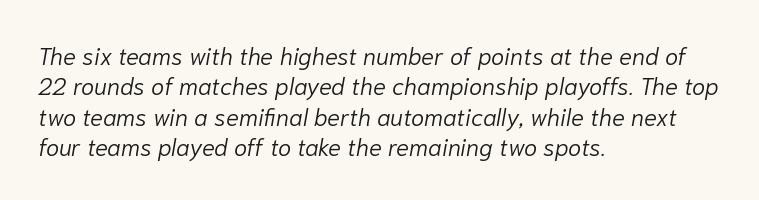
{"italic": "yes", "lean": "right", "slant_degrees": 10, "bold": "no", "underline": "no", "align": "left", "line_spacing": "normal", "line_spacing_ratio": 1.27, "letter_spacing": "normal", "letter_spacing_em": 0.0, "glyph_px": 24}
